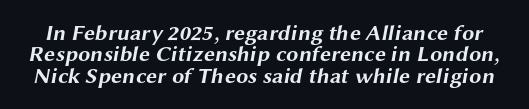
The image shows 22 px bold type; set tight line spacing (0.97x), normal letter spacing, not underlined.
